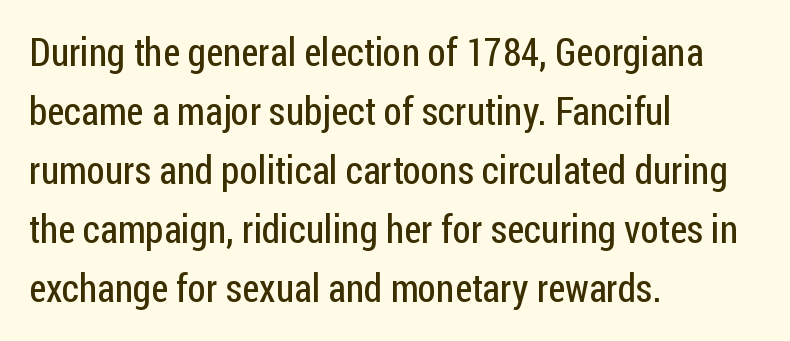
Q: Is the text bold? A: No.
Q: Is the text italic (slanted)? A: No, it is upright.
Q: Is the typeface a serif or a sans-serif typeface? A: Sans-serif.
Q: Is the text underlined? A: No.
Q: How is the paragraph aligned? A: Left-aligned.
Q: Is the spacing between letters normal or unusually wide? A: Normal.
Q: Is the spacing between lines tight, normal or loose? A: Normal.
Q: Width (condensed, normal, or wide)? A: Condensed.
Q: Stroke contrast? A: Low.
Q: x-height? A: Medium.
Q: Monospaced? A: No.
